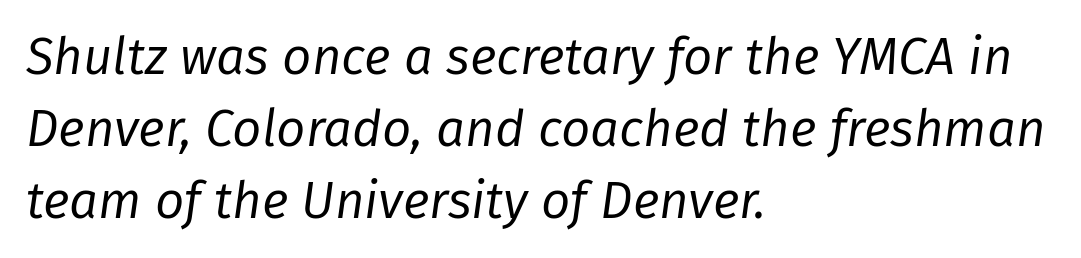
{"italic": "yes", "lean": "right", "slant_degrees": 8, "bold": "no", "weight": "regular", "width": "normal", "stroke_contrast": "low", "x_height": "medium", "monospaced": "no", "underline": "no", "align": "left", "line_spacing": "normal", "line_spacing_ratio": 1.41, "letter_spacing": "normal", "letter_spacing_em": 0.0, "glyph_px": 51}
